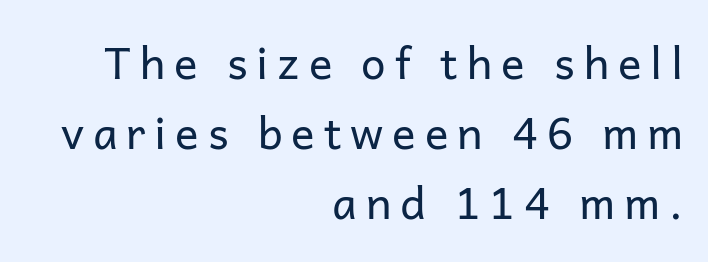
These lines sit exactly where default settings would place them. The strokes are not fattened; the text isn't bold. Every character sits straight up, as roman type does. The passage shown has open, widely tracked lettering throughout. Look at the bottom of the vertical strokes: they stop flat, with no serifs.
